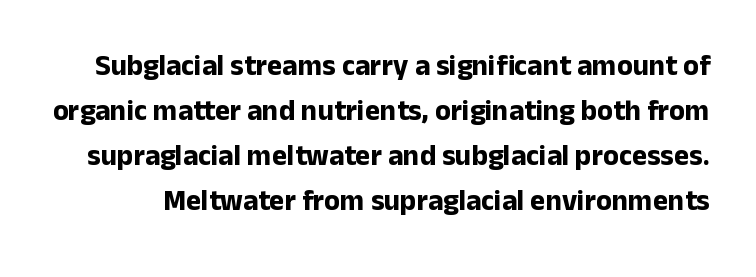
Q: Is the text bold? A: Yes.
Q: Is the text italic (slanted)? A: No, it is upright.
Q: Is the typeface a serif or a sans-serif typeface? A: Sans-serif.
Q: Is the text underlined? A: No.
Q: Is the spacing between letters normal or unusually wide? A: Normal.
Q: Is the spacing between lines tight, normal or loose? A: Normal.
Q: Width (condensed, normal, or wide)? A: Normal.
Q: Stroke contrast? A: Low.
Q: x-height? A: Medium.
Q: Monospaced? A: No.
